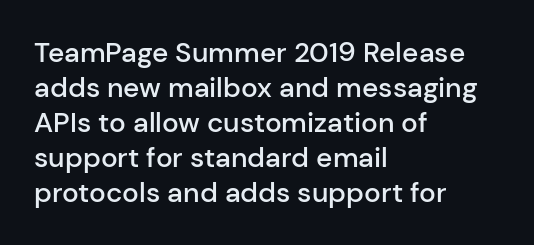
The image shows 28 px semibold sans-serif type, upright; set left-aligned, normal line spacing (1.25x), normal letter spacing, not underlined; low stroke contrast and a medium x-height.
